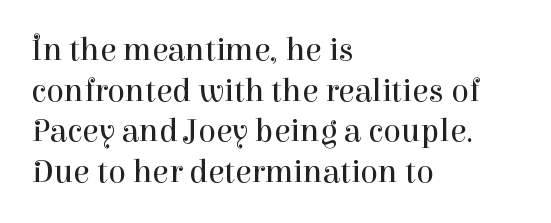
A typesetter would label this face a serif. The characters are drawn with everyday or finer stroke widths. Do the characters align in a grid? No, the font is proportional. The lettering stays uniformly vertical, giving the passage a roman look.
